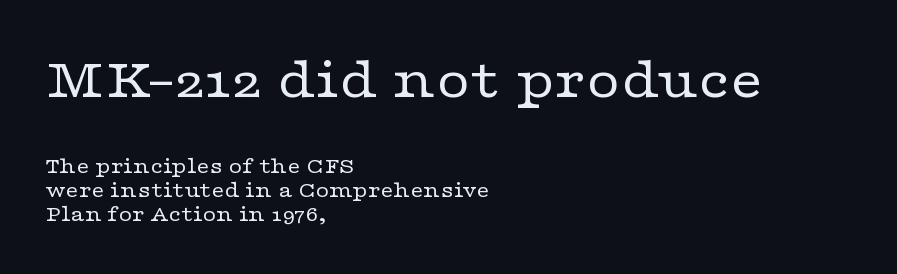
The image shows 58 px regular-weight, wide serif type, upright; set left-aligned, tight line spacing (1.04x), normal letter spacing, not underlined; the first (top) block is 2.52x larger; low stroke contrast and a medium x-height.
